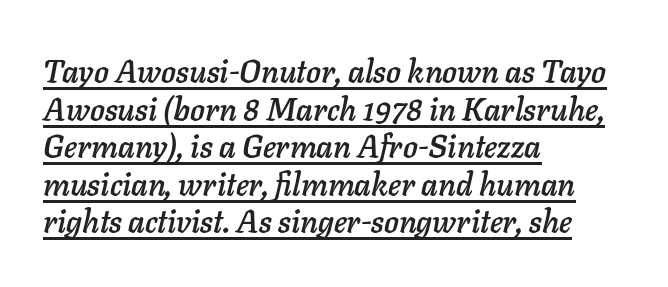
The rag falls on the right side of this text block. The rendering keeps characters at their native spacing. Emphasis-style slanted type is in use. Proportional: the letters do not fall into vertical columns.
